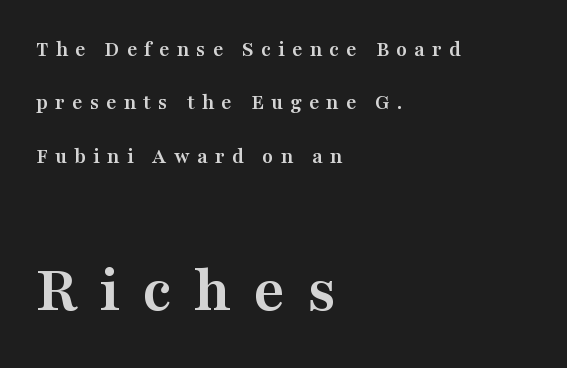
The image shows 67 px semibold, wide serif type, upright; set left-aligned, loose line spacing (2.43x), unusually wide letter spacing (+0.33 em), not underlined; the second (bottom) block is 3.05x larger; medium stroke contrast and a medium x-height.
